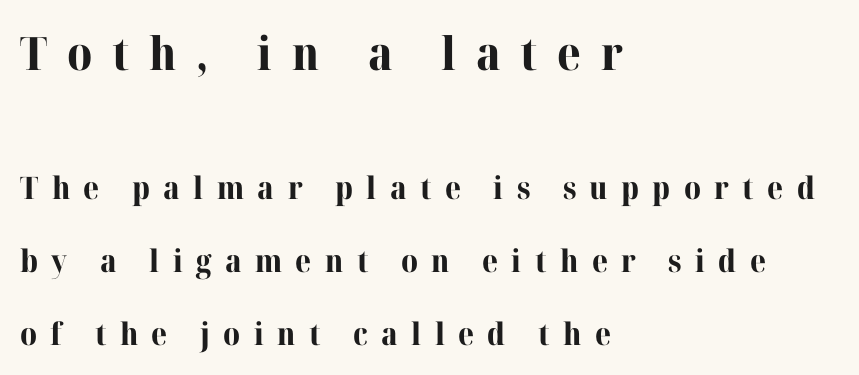
{"serif": "yes", "italic": "no", "bold": "yes", "weight": "bold", "width": "normal", "stroke_contrast": "high", "x_height": "medium", "monospaced": "no", "underline": "no", "align": "left", "line_spacing": "loose", "line_spacing_ratio": 2.35, "letter_spacing": "wide", "letter_spacing_em": 0.43, "larger_block": "first", "size_ratio": 1.48, "glyph_px": 46}
